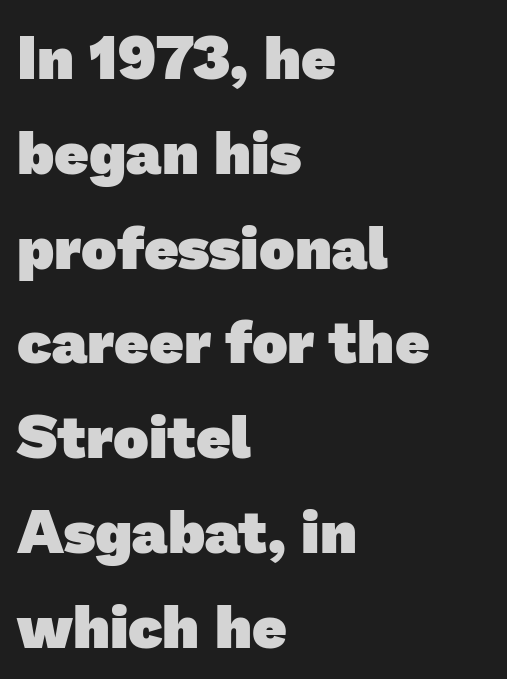
{"serif": "no", "bold": "yes", "weight": "heavy", "width": "normal", "stroke_contrast": "low", "x_height": "medium", "monospaced": "no", "underline": "no", "align": "left", "line_spacing": "normal", "line_spacing_ratio": 1.58, "letter_spacing": "normal", "letter_spacing_em": 0.0, "glyph_px": 60}
